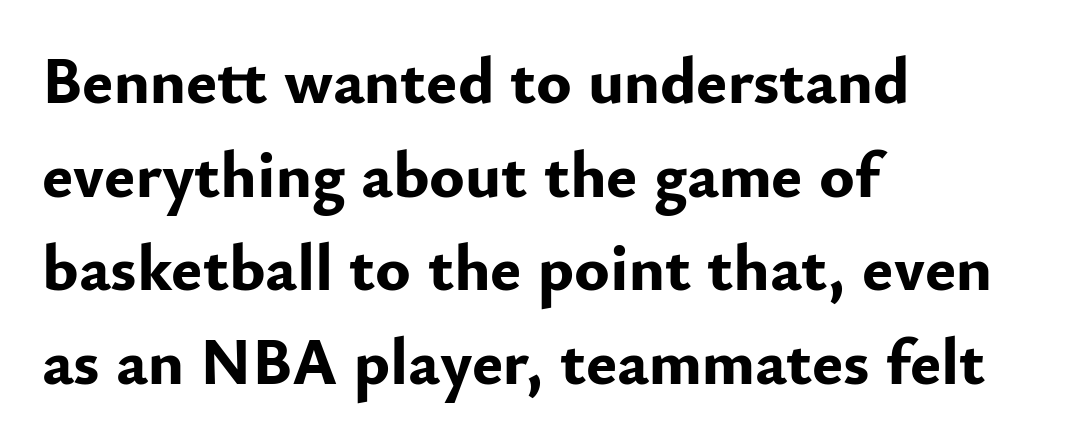
Each letter keeps its own natural width here, so spacing adapts to shape. Nope, not italic — everything's standing straight. Does the type have serifs? No, each stem ends abruptly. Pretty heavy lettering here — definitely bold.
